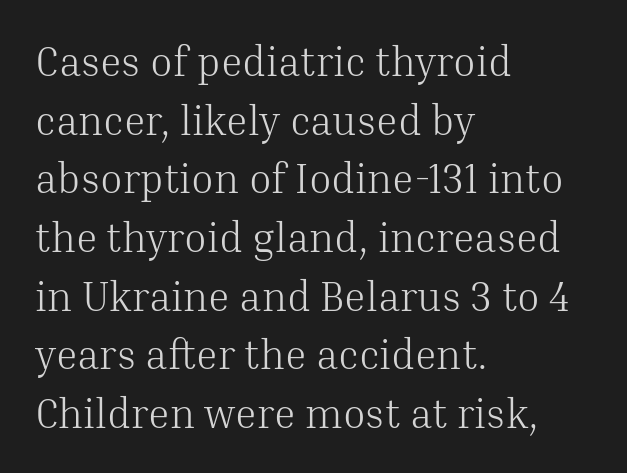
Q: Is the text bold? A: No.
Q: Is the text italic (slanted)? A: No, it is upright.
Q: Is the typeface a serif or a sans-serif typeface? A: Serif.
Q: Is the text underlined? A: No.
Q: How is the paragraph aligned? A: Left-aligned.
Q: Is the spacing between letters normal or unusually wide? A: Normal.
Q: Is the spacing between lines tight, normal or loose? A: Normal.
Q: Width (condensed, normal, or wide)? A: Normal.
Q: Stroke contrast? A: Medium.
Q: x-height? A: Medium.
Q: Monospaced? A: No.
